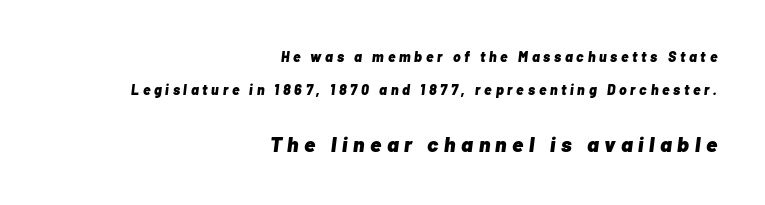
Q: Is the text bold? A: Yes.
Q: Is the text italic (slanted)? A: Yes, it leans right by about 7 degrees.
Q: Is the text underlined? A: No.
Q: How is the paragraph aligned? A: Right-aligned.
Q: Is the spacing between letters normal or unusually wide? A: Unusually wide.
Q: Is the spacing between lines tight, normal or loose? A: Loose.
Q: Which block of text is set in a larger size, the first (top) or the second (bottom)? A: The second (bottom) one.
